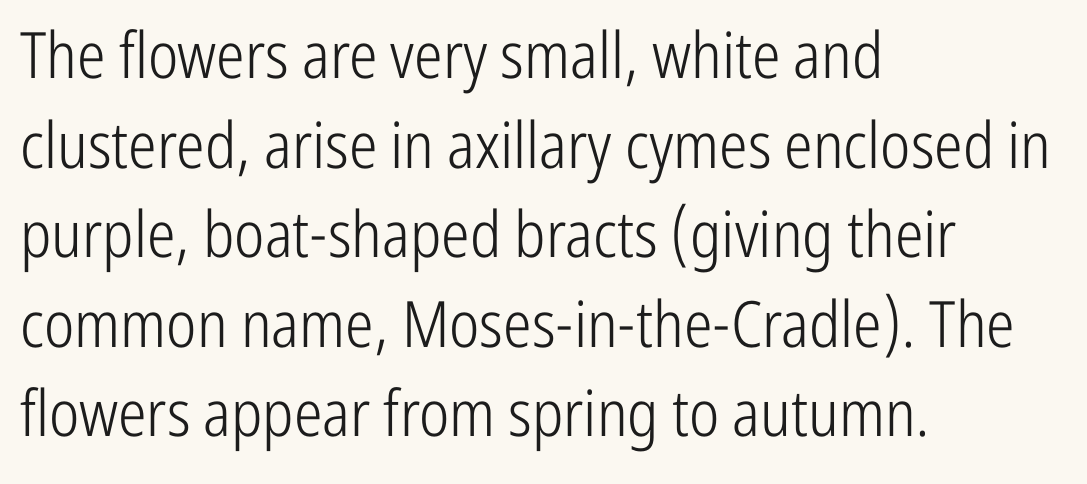
Q: Is the text bold? A: No.
Q: Is the text italic (slanted)? A: No, it is upright.
Q: Is the typeface a serif or a sans-serif typeface? A: Sans-serif.
Q: Is the text underlined? A: No.
Q: How is the paragraph aligned? A: Left-aligned.
Q: Is the spacing between letters normal or unusually wide? A: Normal.
Q: Is the spacing between lines tight, normal or loose? A: Normal.
Q: Width (condensed, normal, or wide)? A: Condensed.
Q: Stroke contrast? A: Low.
Q: x-height? A: Medium.
Q: Monospaced? A: No.
